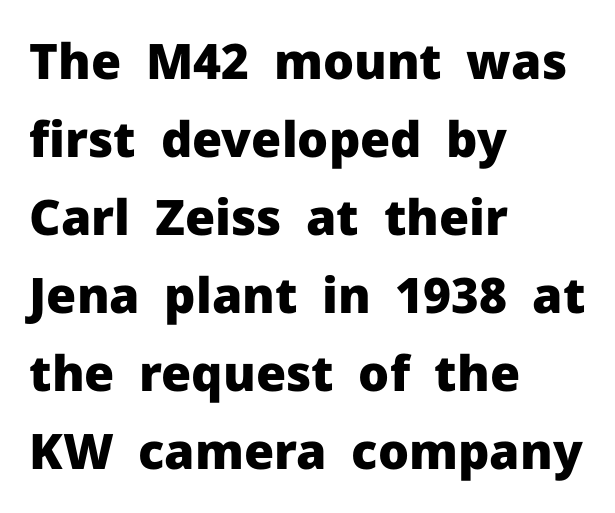
The image shows 49 px heavy sans-serif type, upright; set left-aligned, normal line spacing (1.59x), normal letter spacing, not underlined; low stroke contrast and a medium x-height.
